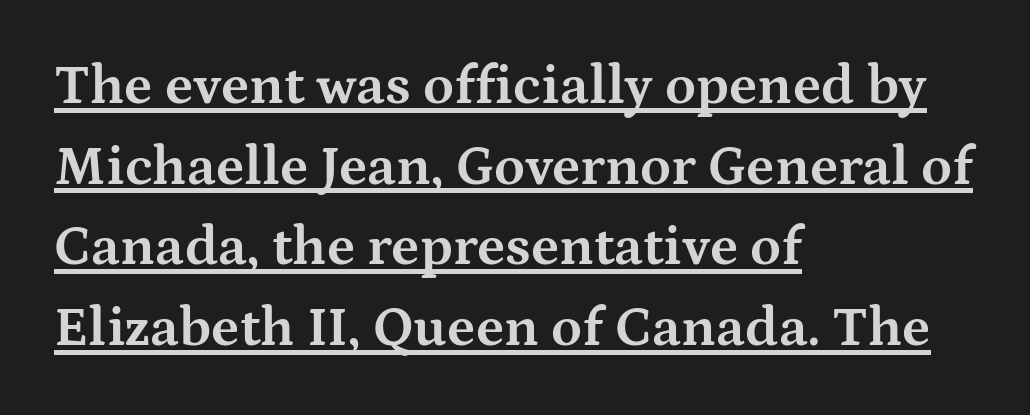
Q: Is the text bold? A: Yes.
Q: Is the text italic (slanted)? A: No, it is upright.
Q: Is the typeface a serif or a sans-serif typeface? A: Serif.
Q: Is the text underlined? A: Yes.
Q: How is the paragraph aligned? A: Left-aligned.
Q: Is the spacing between letters normal or unusually wide? A: Normal.
Q: Is the spacing between lines tight, normal or loose? A: Normal.
Q: Width (condensed, normal, or wide)? A: Wide.
Q: Stroke contrast? A: Medium.
Q: x-height? A: Medium.
Q: Monospaced? A: No.
